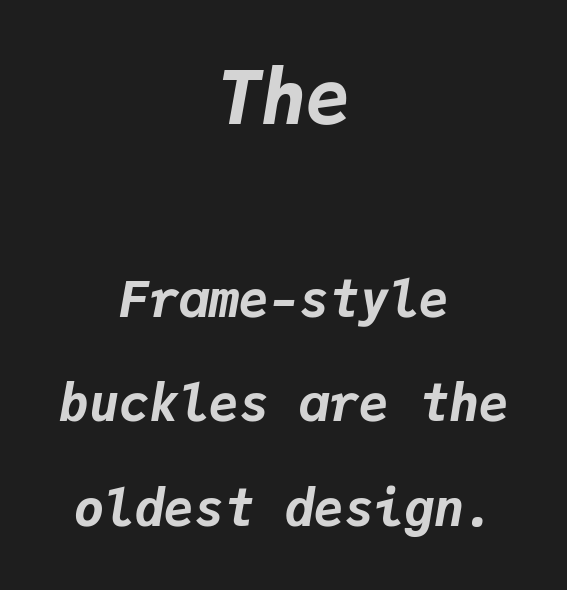
The tracking reads as untouched default to a designer's eye. Short and long lines alike share a common midpoint. The specimen omits any rule beneath the text block's lines. The block sitting higher on the canvas is the one with enlarged characters.
